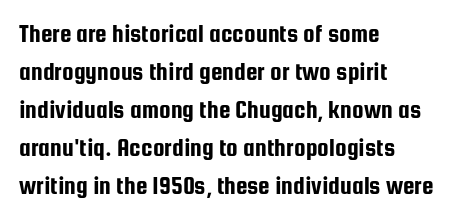
The image shows 26 px text type, upright; set left-aligned, normal line spacing (1.46x), normal letter spacing, not underlined.
